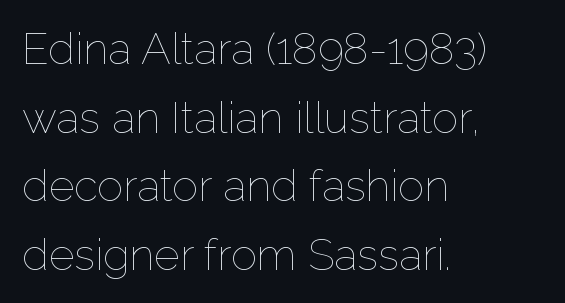
This rendering uses left alignment, leaving the right contour irregular. Letter spacing: default. In terms of leading, this rendering sits right in the middle. Letters have the restrained weight of plain body copy at most. This sample uses an upright cut, with every glyph sitting square on the baseline. Underlining? Definitely not there.
